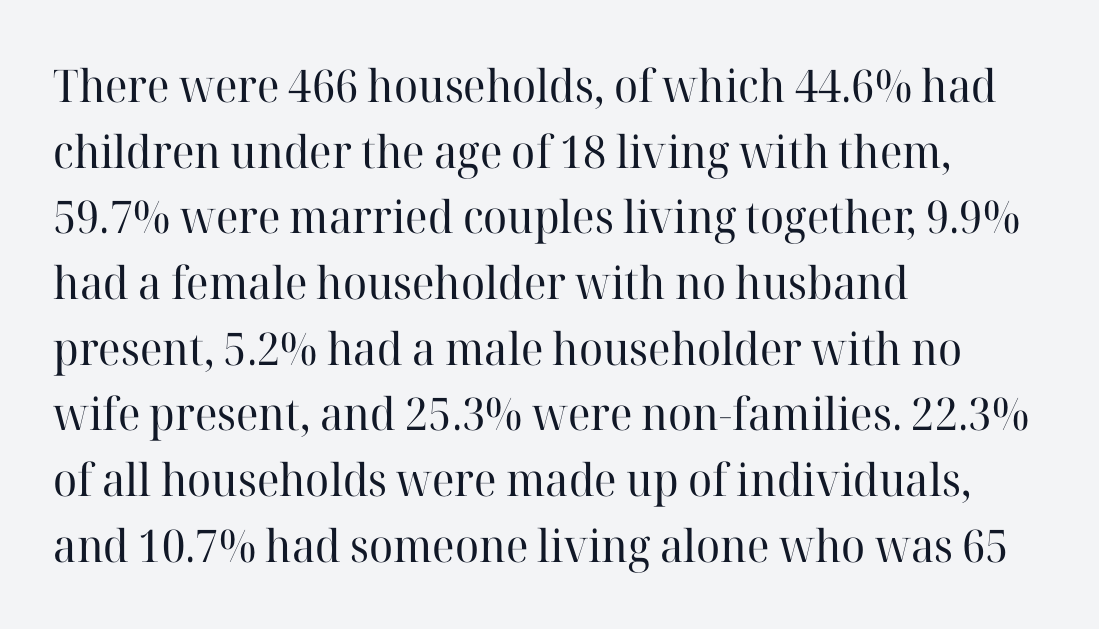
The image shows 45 px regular-weight serif type, upright; set left-aligned, normal line spacing (1.46x), normal letter spacing, not underlined; high stroke contrast and a medium x-height.
